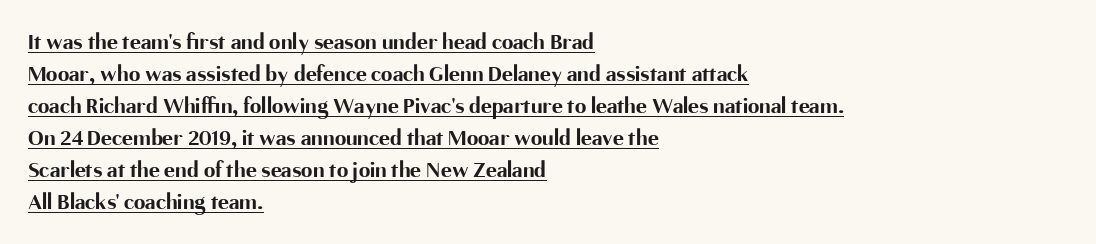
Emphasis by weight is at full strength: bold. Layout note: lines flush left. Students, note that the glyphs here touch the page at normal intervals. The letters stand straight up with perfectly vertical stems. In designer terms, the underline attribute is active on this setting. Successive baselines arrive at the customary interval.
